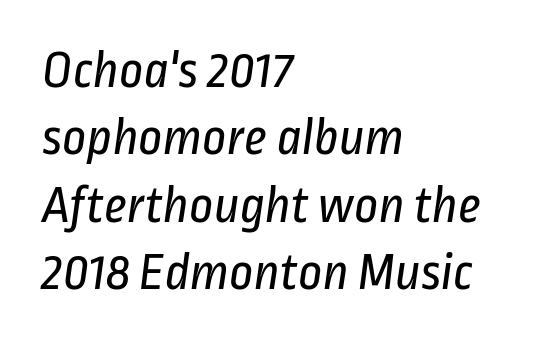
Is this a heavy cut? Hardly; it is regular or lighter. Students, observe: this is what conventionally led text looks like. The passage shown is typed in a proportional face where columns would drift. Has an underline been added? It has not.
